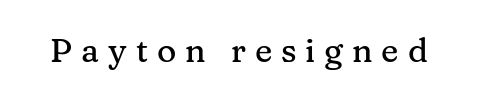
Q: Is the text italic (slanted)? A: No, it is upright.
Q: Is the typeface a serif or a sans-serif typeface? A: Serif.
Q: Is the text underlined? A: No.
Q: Is the spacing between letters normal or unusually wide? A: Unusually wide.
Q: Width (condensed, normal, or wide)? A: Normal.
Q: Stroke contrast? A: Medium.
Q: x-height? A: Medium.
Q: Monospaced? A: No.
